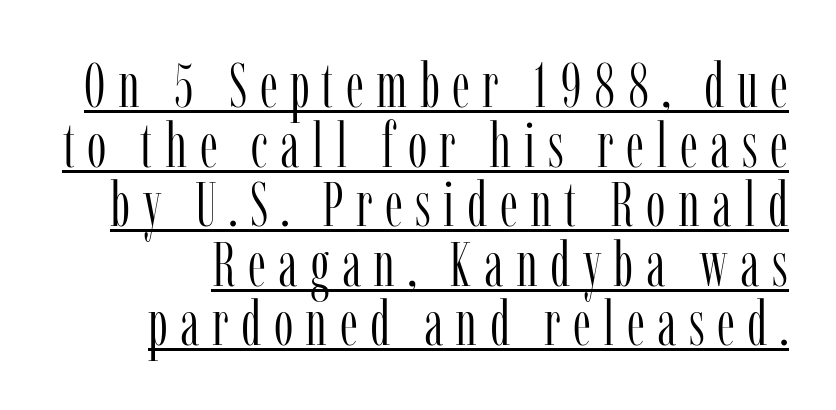
Q: Is the text bold? A: No.
Q: Is the text italic (slanted)? A: No, it is upright.
Q: Is the typeface a serif or a sans-serif typeface? A: Serif.
Q: Is the text underlined? A: Yes.
Q: Is the spacing between letters normal or unusually wide? A: Unusually wide.
Q: Is the spacing between lines tight, normal or loose? A: Tight.
Q: Width (condensed, normal, or wide)? A: Condensed.
Q: Stroke contrast? A: Low.
Q: x-height? A: Medium.
Q: Monospaced? A: No.
